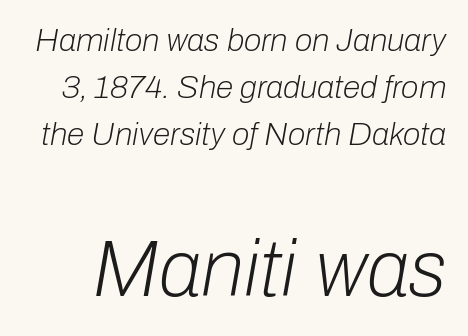
The image shows 79 px light type, italic (leaning right); set normal line spacing (1.47x), normal letter spacing, not underlined; the second (bottom) block is 2.47x larger; low stroke contrast and a medium x-height.
